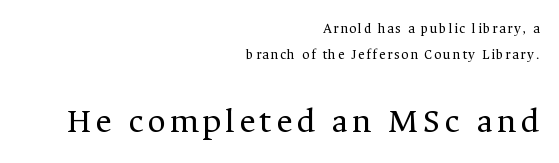
{"serif": "yes", "italic": "no", "bold": "no", "weight": "regular", "width": "normal", "stroke_contrast": "medium", "x_height": "medium", "monospaced": "no", "underline": "no", "align": "right", "line_spacing_ratio": 1.84, "larger_block": "second", "size_ratio": 2.5, "glyph_px": 35}
